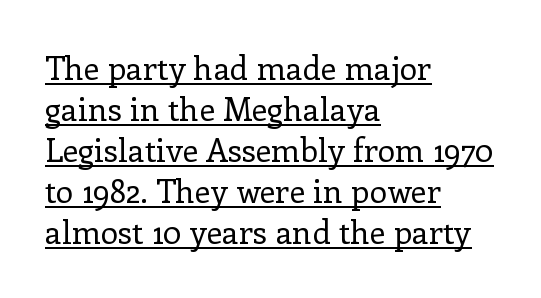
Q: Is the text bold? A: No.
Q: Is the text italic (slanted)? A: No, it is upright.
Q: Is the typeface a serif or a sans-serif typeface? A: Serif.
Q: Is the text underlined? A: Yes.
Q: How is the paragraph aligned? A: Left-aligned.
Q: Is the spacing between letters normal or unusually wide? A: Normal.
Q: Is the spacing between lines tight, normal or loose? A: Normal.
Q: Width (condensed, normal, or wide)? A: Normal.
Q: Stroke contrast? A: Low.
Q: x-height? A: Medium.
Q: Monospaced? A: No.
